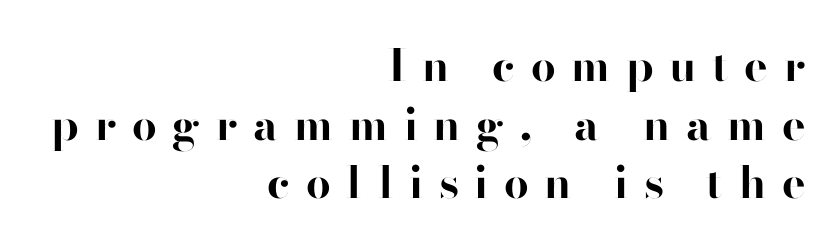
Q: Is the text bold? A: Yes.
Q: Is the text italic (slanted)? A: No, it is upright.
Q: Is the typeface a serif or a sans-serif typeface? A: Sans-serif.
Q: Is the text underlined? A: No.
Q: How is the paragraph aligned? A: Right-aligned.
Q: Is the spacing between letters normal or unusually wide? A: Unusually wide.
Q: Is the spacing between lines tight, normal or loose? A: Normal.
Q: Width (condensed, normal, or wide)? A: Normal.
Q: Stroke contrast? A: High.
Q: x-height? A: Small.
Q: Monospaced? A: No.
